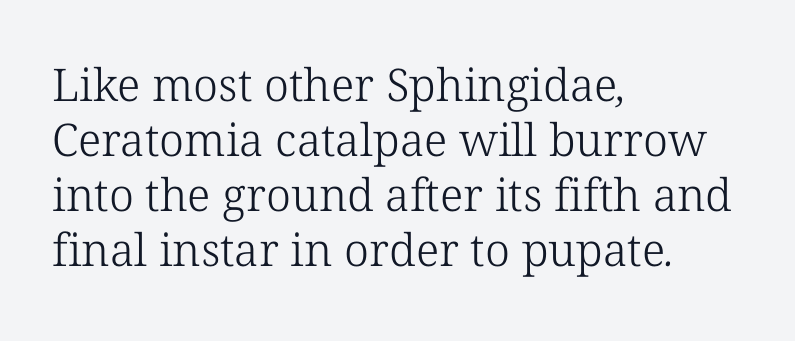
Proportional: the letters do not fall into vertical columns. There is no visible air inserted between adjacent glyphs. Note: serifs present on the glyphs. Is the stroke heavy? The answer is a plain regular-or-lighter.
